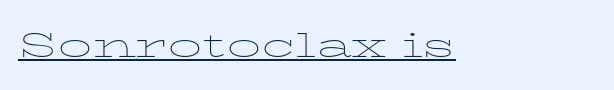
The image shows 34 px thin, wide serif type, upright; set normal letter spacing, underlined; low stroke contrast and a medium x-height.
